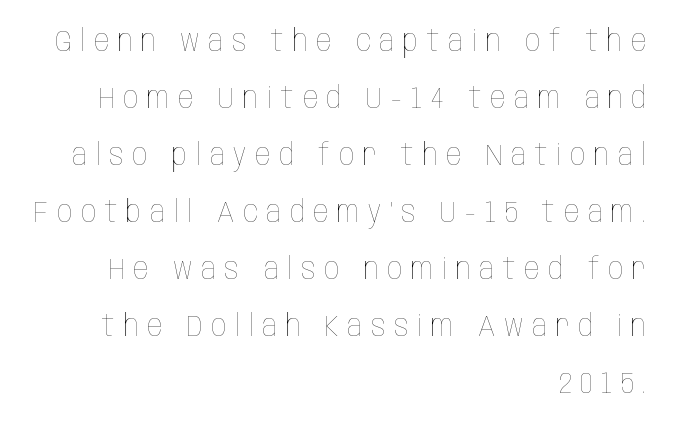
{"italic": "no", "bold": "no", "weight": "thin", "width": "condensed", "stroke_contrast": "low", "x_height": "large", "monospaced": "no", "underline": "no", "align": "right", "line_spacing": "loose", "line_spacing_ratio": 1.9, "letter_spacing": "wide", "letter_spacing_em": 0.29, "glyph_px": 30}
